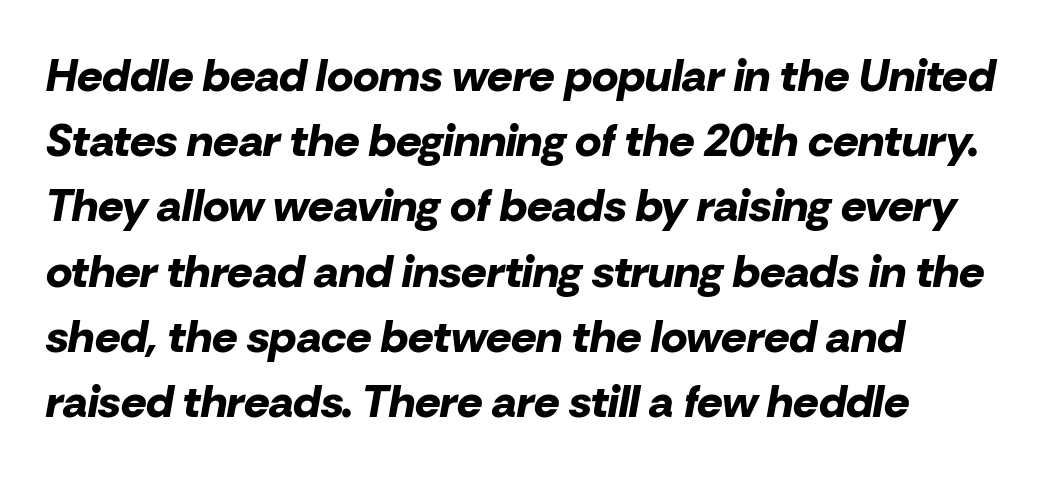
Heavy, bold letterforms. This sample uses plain, unmodified letter spacing. A typesetter would mark this as italic. The passage shown is typed in a proportional face where columns would drift.
